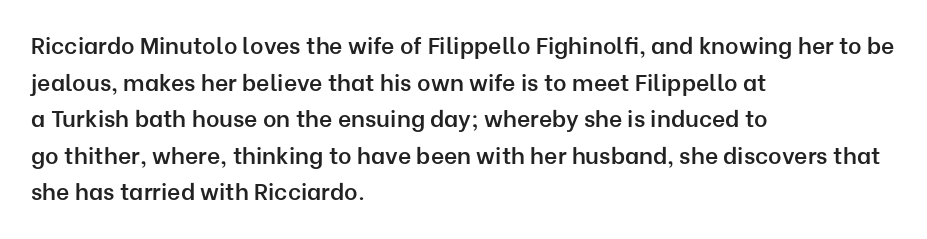
{"italic": "no", "bold": "semi", "underline": "no", "align": "left", "line_spacing": "normal", "line_spacing_ratio": 1.59, "letter_spacing": "normal", "letter_spacing_em": 0.0, "glyph_px": 23}
